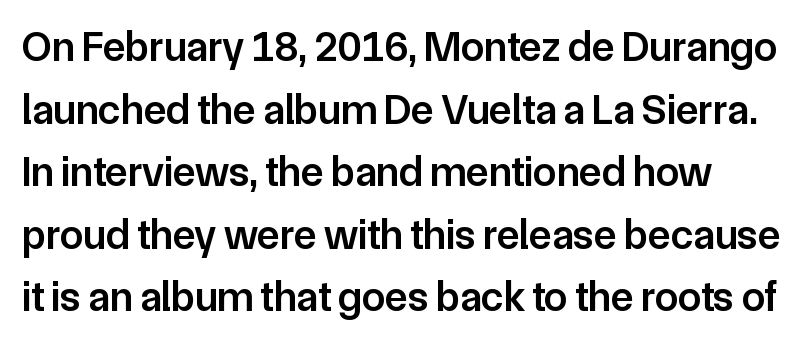
{"serif": "no", "italic": "no", "bold": "semi", "weight": "semibold", "width": "normal", "stroke_contrast": "low", "x_height": "medium", "monospaced": "no", "underline": "no", "line_spacing": "normal", "line_spacing_ratio": 1.49, "letter_spacing": "normal", "letter_spacing_em": 0.0, "glyph_px": 42}
